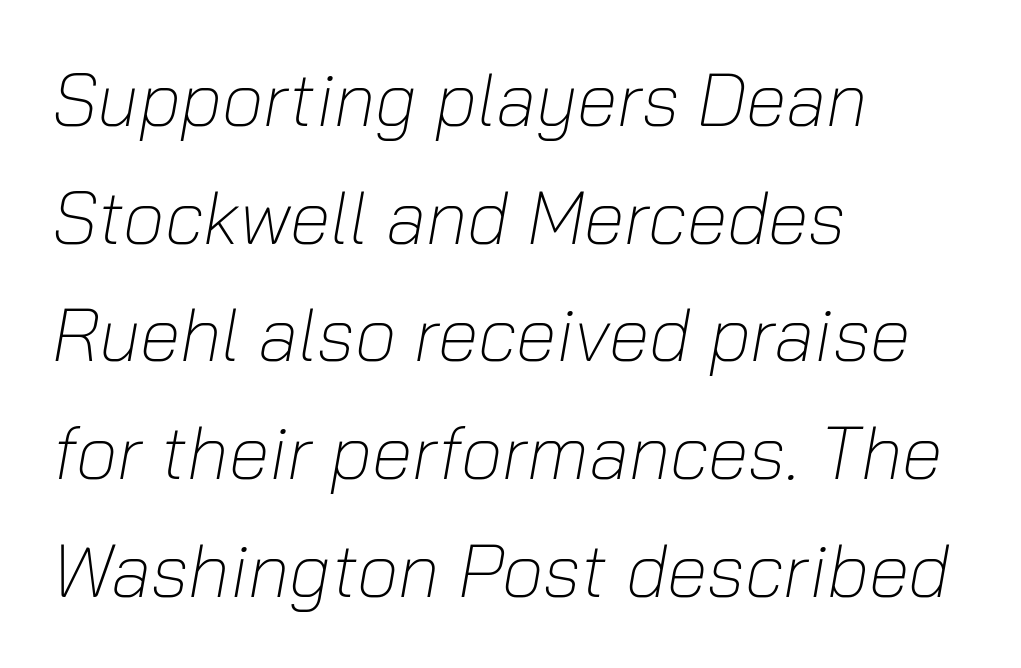
The image shows 74 px light type, italic (leaning right); set left-aligned, normal line spacing (1.59x), normal letter spacing, not underlined; low stroke contrast and a medium x-height.
